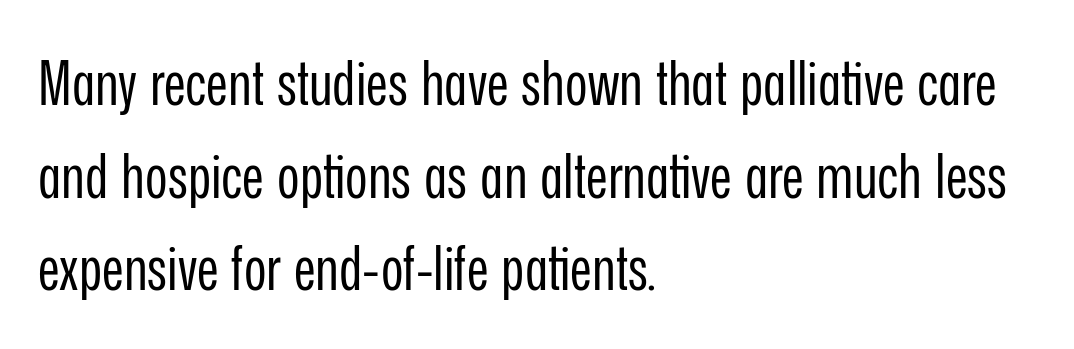
Italic: no, the glyphs are upright roman. Think of a printed novel: that variable character pitch is what you see here. The horizontal fit of the characters is conventional and even. The specimen omits any rule beneath the text block's lines.
